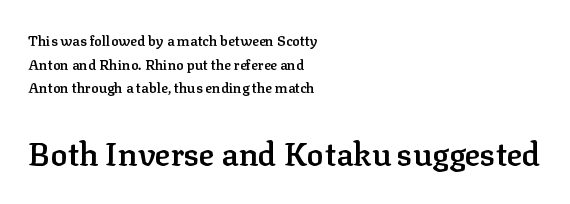
The image shows 32 px semibold serif type, upright; set left-aligned, normal line spacing (1.69x), normal letter spacing, not underlined; the second (bottom) block is 2.29x larger; low stroke contrast and a medium x-height.
